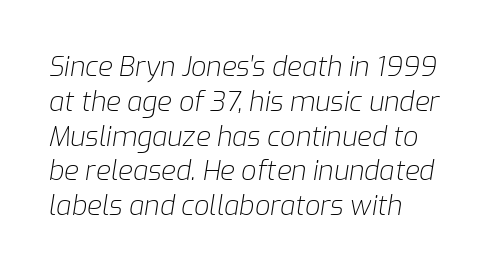
Q: Is the text bold? A: No.
Q: Is the text italic (slanted)? A: Yes, it leans right by about 9 degrees.
Q: Is the text underlined? A: No.
Q: Is the spacing between letters normal or unusually wide? A: Normal.
Q: Is the spacing between lines tight, normal or loose? A: Normal.
